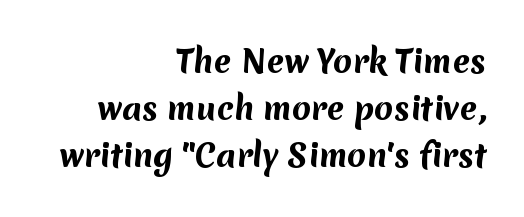
The rendering shows plain stroke endings on the letterforms — a sans-serif design. Summary of vertical rhythm: regular, with standard interline spacing. The horizontal fit of the characters is conventional and even. A flush-right, rag-left setting is used for this passage.
